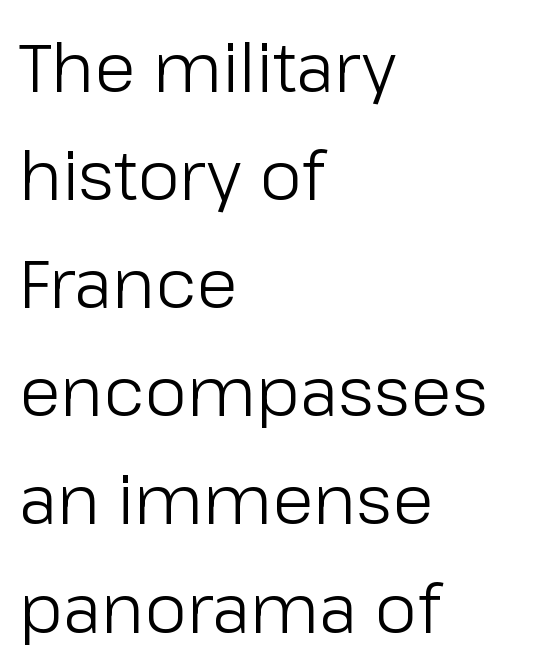
The image shows 68 px light sans-serif type, upright; set left-aligned, normal line spacing (1.59x), normal letter spacing, not underlined; low stroke contrast and a medium x-height.
